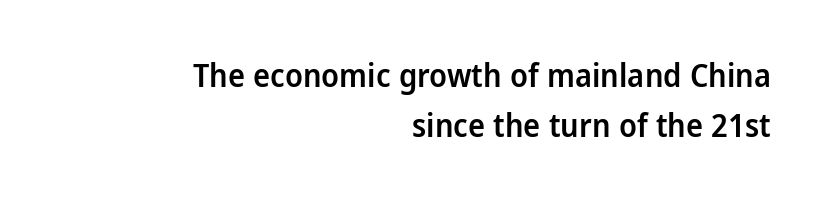
Q: Is the text bold? A: Semi-bold.
Q: Is the text italic (slanted)? A: No, it is upright.
Q: Is the typeface a serif or a sans-serif typeface? A: Sans-serif.
Q: Is the text underlined? A: No.
Q: How is the paragraph aligned? A: Right-aligned.
Q: Is the spacing between letters normal or unusually wide? A: Normal.
Q: Is the spacing between lines tight, normal or loose? A: Normal.
Q: Width (condensed, normal, or wide)? A: Normal.
Q: Stroke contrast? A: Low.
Q: x-height? A: Medium.
Q: Monospaced? A: No.
